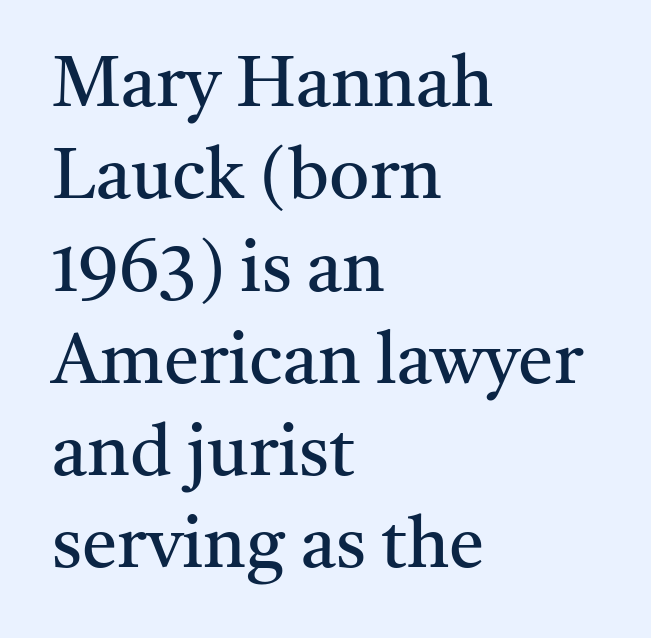
{"serif": "yes", "italic": "no", "bold": "no", "weight": "regular", "width": "normal", "stroke_contrast": "medium", "x_height": "medium", "monospaced": "no", "underline": "no", "align": "left", "line_spacing": "normal", "line_spacing_ratio": 1.3, "letter_spacing": "normal", "letter_spacing_em": 0.0, "glyph_px": 71}
